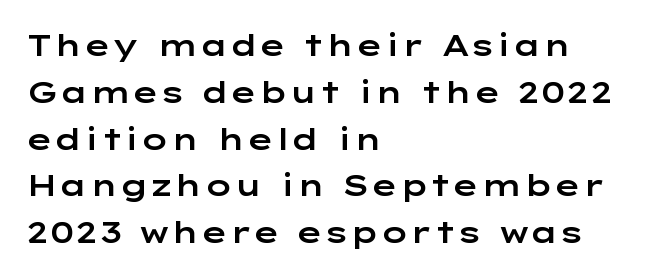
Style check: upright. Do the characters align in a grid? No, the font is proportional. Students, observe: this is what conventionally led text looks like. In terms of letterspacing, this is plain default setting.
